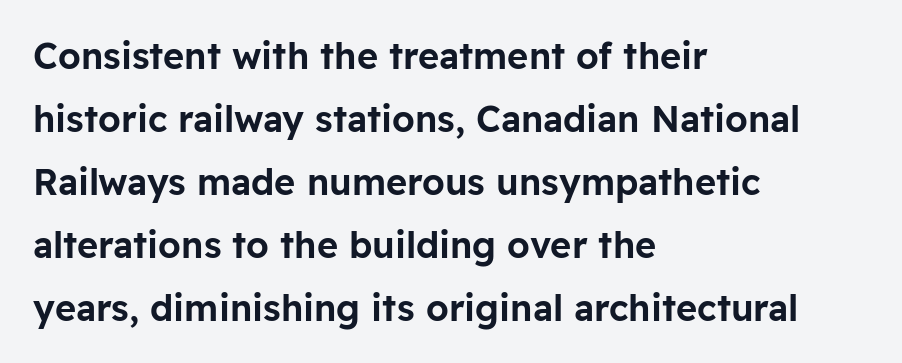
{"serif": "no", "italic": "no", "width": "normal", "stroke_contrast": "low", "x_height": "medium", "monospaced": "no", "underline": "no", "align": "left", "line_spacing_ratio": 1.75, "letter_spacing": "normal", "letter_spacing_em": 0.0, "glyph_px": 36}
